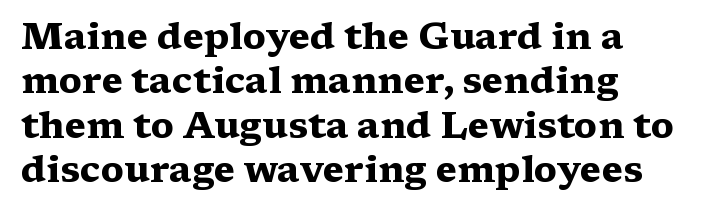
{"serif": "yes", "italic": "no", "bold": "yes", "weight": "heavy", "width": "wide", "stroke_contrast": "medium", "x_height": "medium", "monospaced": "no", "underline": "no", "line_spacing_ratio": 1.2, "letter_spacing": "normal", "letter_spacing_em": 0.0, "glyph_px": 37}
